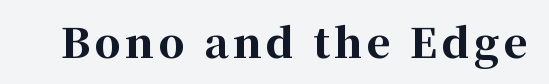
Do the characters align in a grid? No, the font is proportional. Look at the stroke-to-counter ratio: heavy, a bold. The string is rendered with underlining switched off. Is this a sans? No — the strokes have serifs. The lettering stays uniformly vertical, giving the passage a roman look.
